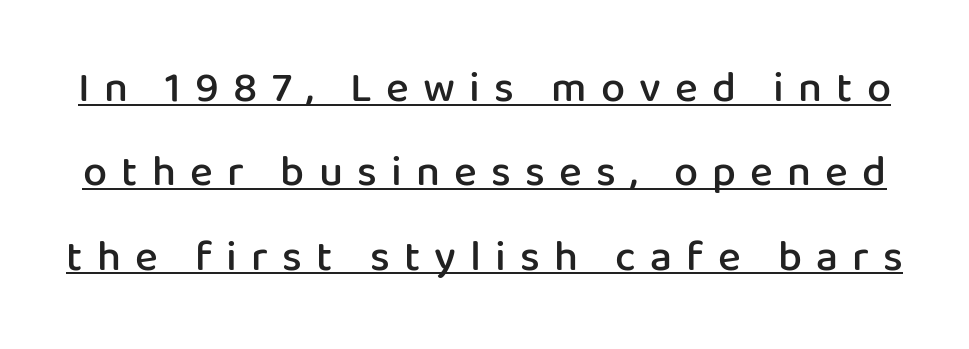
{"serif": "no", "italic": "no", "bold": "semi", "weight": "semibold", "width": "normal", "stroke_contrast": "low", "x_height": "medium", "monospaced": "no", "underline": "yes", "line_spacing": "loose", "line_spacing_ratio": 1.96, "letter_spacing": "wide", "letter_spacing_em": 0.33, "glyph_px": 43}
